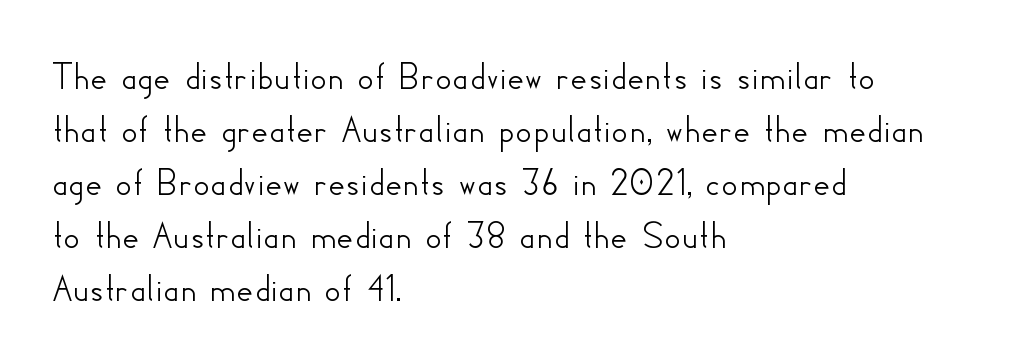
Any mark beneath the type? The region is blank. Words appear dense and cohesive because spacing is normal. Does the copy run flush right? No — it runs flush left. Italic: no, the glyphs are upright roman.
